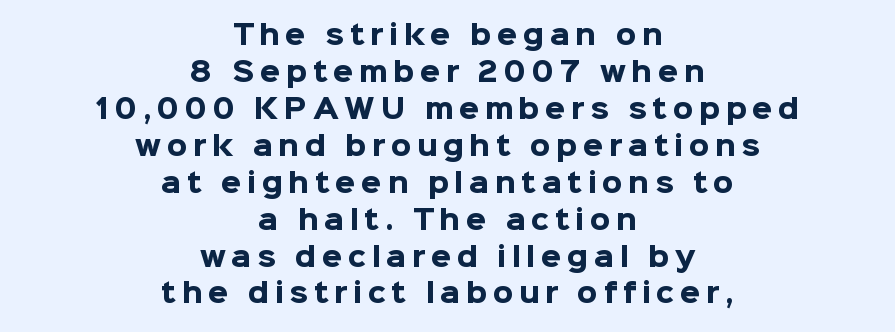
Q: Is the text bold? A: Yes.
Q: Is the text italic (slanted)? A: No, it is upright.
Q: Is the text underlined? A: No.
Q: How is the paragraph aligned? A: Centered.
Q: Is the spacing between letters normal or unusually wide? A: Unusually wide.
Q: Is the spacing between lines tight, normal or loose? A: Normal.
